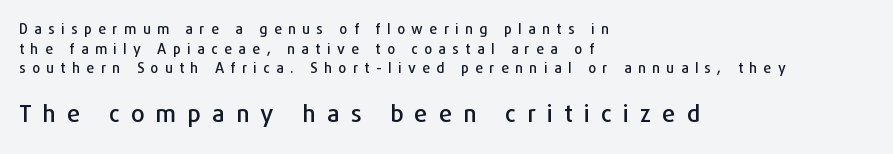
The image shows 24 px text type, upright; set left-aligned, normal line spacing (1.41x), unusually wide letter spacing (+0.46 em), not underlined; the second (bottom) block is 1.71x larger.
